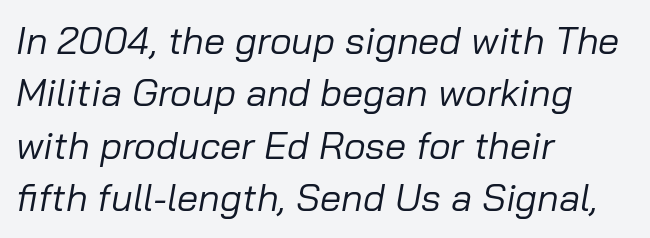
{"italic": "yes", "lean": "right", "slant_degrees": 10, "bold": "no", "weight": "regular", "width": "normal", "stroke_contrast": "low", "x_height": "medium", "monospaced": "no", "underline": "no", "align": "left", "line_spacing": "normal", "line_spacing_ratio": 1.38, "letter_spacing": "normal", "letter_spacing_em": 0.0, "glyph_px": 38}
